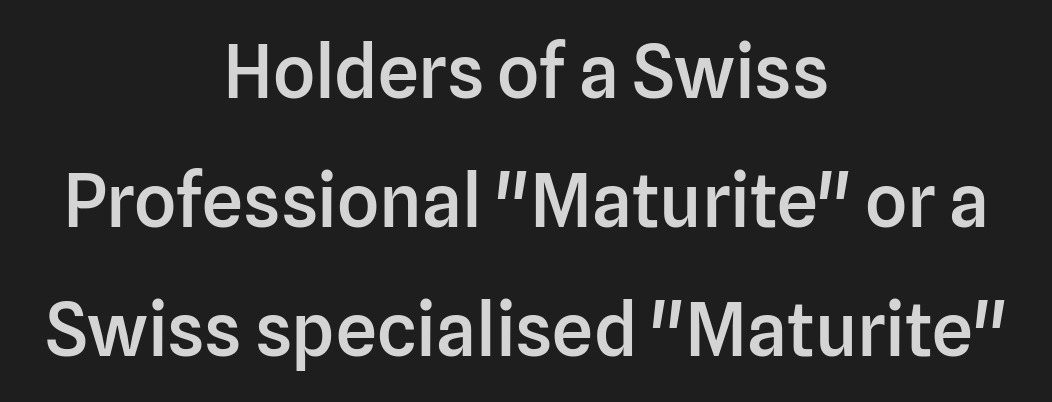
These lines are rendered in a variable-pitch font. The typography opts for an upright posture over an oblique one. Students, note that the glyphs here touch the page at normal intervals. The strip under each line holds only bare page. How heavy is the stroke? Medium-heavy — a semibold, shy of bold. Regarding serifs, this sample does without them.
